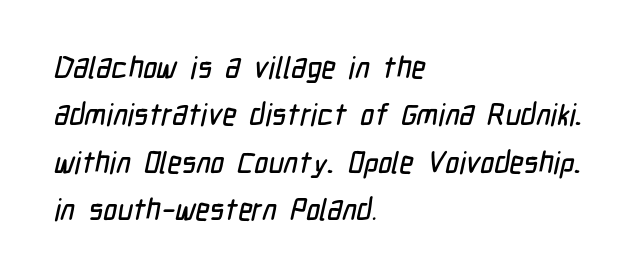
{"serif": "no", "width": "condensed", "stroke_contrast": "low", "x_height": "medium", "monospaced": "no", "underline": "no", "align": "left", "line_spacing": "normal", "line_spacing_ratio": 1.58, "letter_spacing": "normal", "letter_spacing_em": 0.0, "glyph_px": 30}
